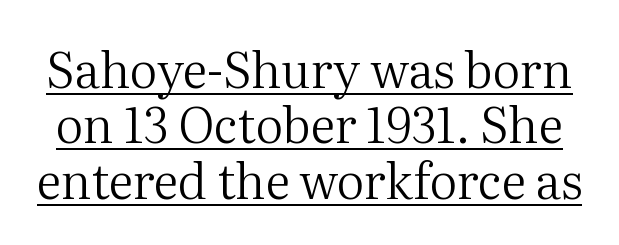
The image shows 49 px regular-weight serif type, upright; set tight line spacing (1.13x), normal letter spacing, underlined; medium stroke contrast and a medium x-height.
